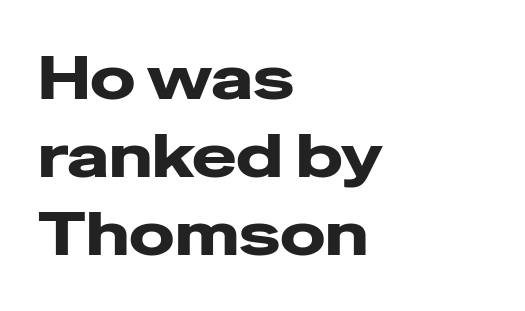
Plain, unruled lines of type. The passage shown is typed in a proportional face where columns would drift. Leading matches the norm, producing a regular column. Rendered with straight, roman letterforms.
